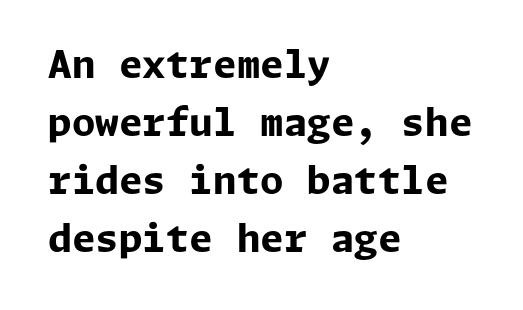
Q: Is the text bold? A: Yes.
Q: Is the text italic (slanted)? A: No, it is upright.
Q: Is the typeface a serif or a sans-serif typeface? A: Sans-serif.
Q: Is the text underlined? A: No.
Q: How is the paragraph aligned? A: Left-aligned.
Q: Is the spacing between letters normal or unusually wide? A: Normal.
Q: Is the spacing between lines tight, normal or loose? A: Normal.
Q: Width (condensed, normal, or wide)? A: Normal.
Q: Stroke contrast? A: Low.
Q: x-height? A: Medium.
